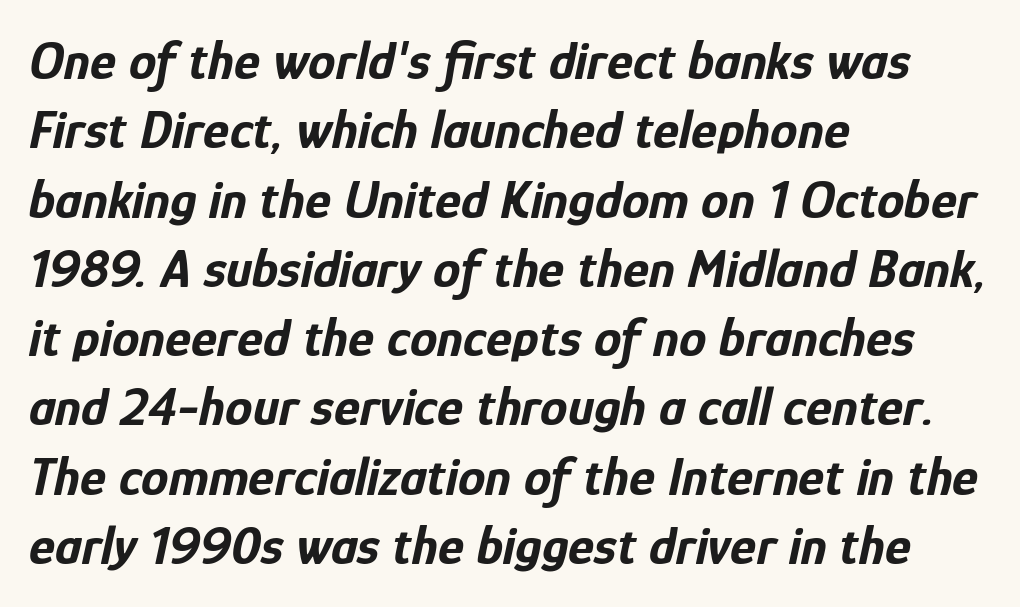
The passage shown is not underscored anywhere. Compared with a centered layout, this one pins lines to the left instead. Emphasis-style slanted type is in use. The face used here is proportionally spaced, like ordinary book or web type. Observe the ordinary spacing: letters are neighbours, not strangers.
